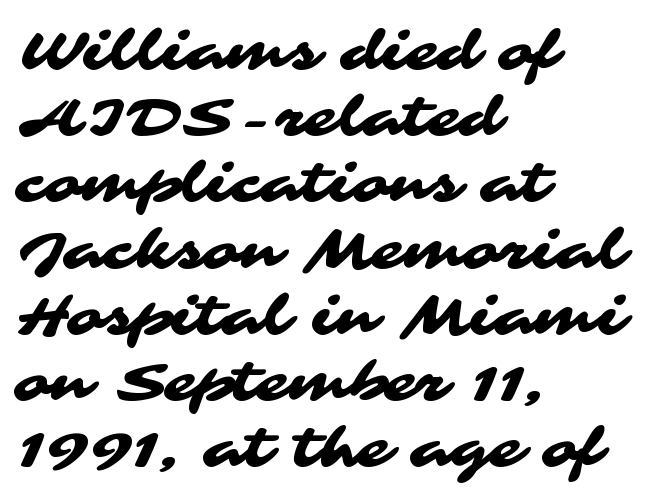
{"serif": "no", "width": "wide", "stroke_contrast": "medium", "x_height": "medium", "monospaced": "no", "underline": "no", "align": "left", "line_spacing": "normal", "line_spacing_ratio": 1.25, "letter_spacing": "normal", "letter_spacing_em": 0.0, "glyph_px": 53}
